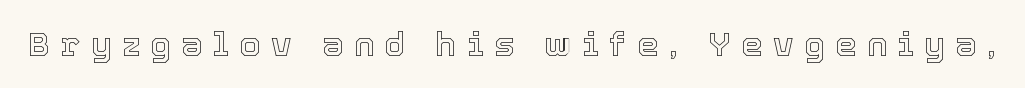
The image shows 34 px text type, upright; set unusually wide letter spacing (+0.31 em), not underlined; a medium x-height.
